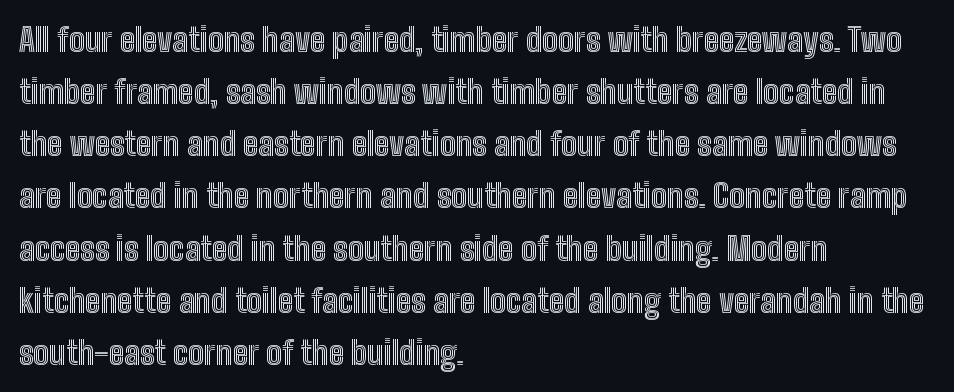
These lines are rendered in a variable-pitch font. Every row of glyphs begins at an identical x-position on the left. The vertical gap from one line to the next is medium. Only glyphs here, with clear space below each row. Nothing unusual about the tracking: characters are spaced as the font intends.
